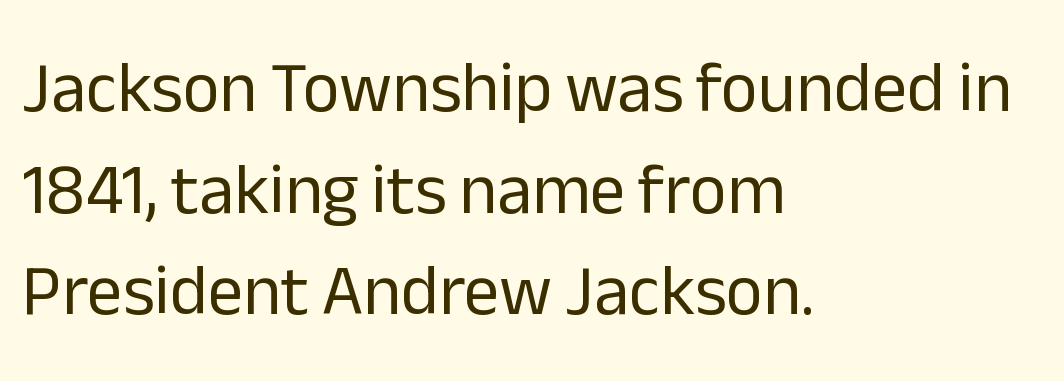
You could call the tracking neutral — neither tight nor loose. Classification — sans serif. Posture: straight, roman, zero tilt. All the whitespace from short lines collects on the right.
